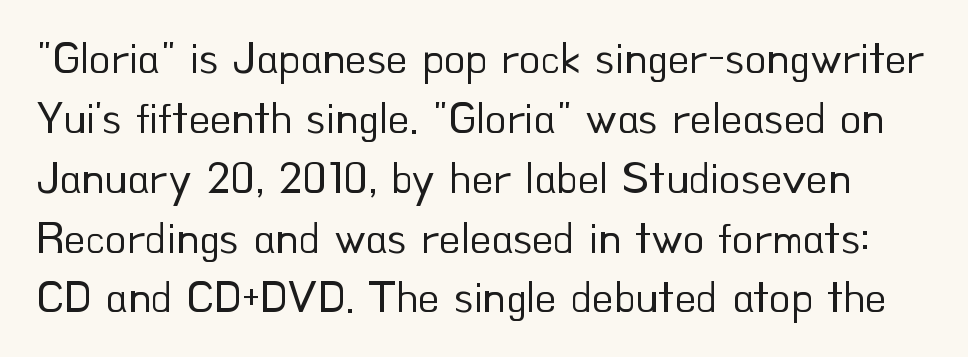
Posture: vertical. The strip under each line holds only bare page. This sample uses plain, unmodified letter spacing. The letters carry no serifs — their stems end cleanly without finishing strokes. Leading matches the norm, producing a regular column. A typesetter would call this proportional, since set widths differ per character.
